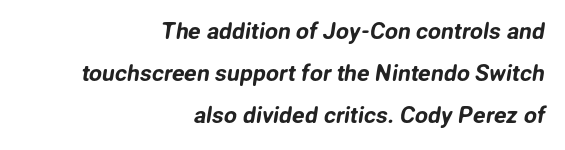
{"underline": "no", "align": "right", "line_spacing_ratio": 1.82, "letter_spacing": "normal", "letter_spacing_em": 0.0, "glyph_px": 23}
